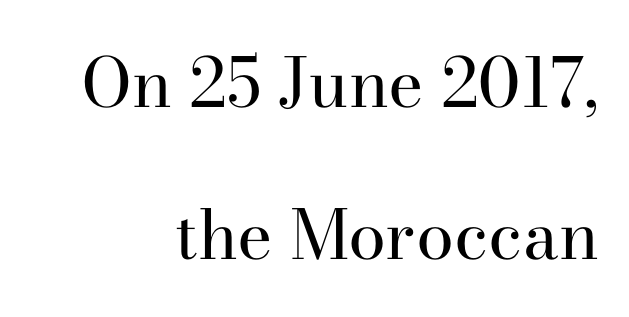
Q: Is the text bold? A: No.
Q: Is the text italic (slanted)? A: No, it is upright.
Q: Is the typeface a serif or a sans-serif typeface? A: Serif.
Q: Is the text underlined? A: No.
Q: How is the paragraph aligned? A: Right-aligned.
Q: Is the spacing between letters normal or unusually wide? A: Normal.
Q: Is the spacing between lines tight, normal or loose? A: Loose.
Q: Width (condensed, normal, or wide)? A: Normal.
Q: Stroke contrast? A: High.
Q: x-height? A: Small.
Q: Monospaced? A: No.
